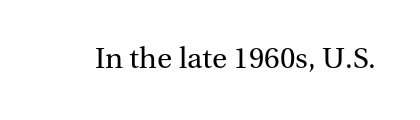
The font sits on the lighter half of the weight spectrum, regular included. Glance below the letters and you will spot only blank space. The type family on display is of the serif kind. A typesetter would call this proportional, since set widths differ per character.
